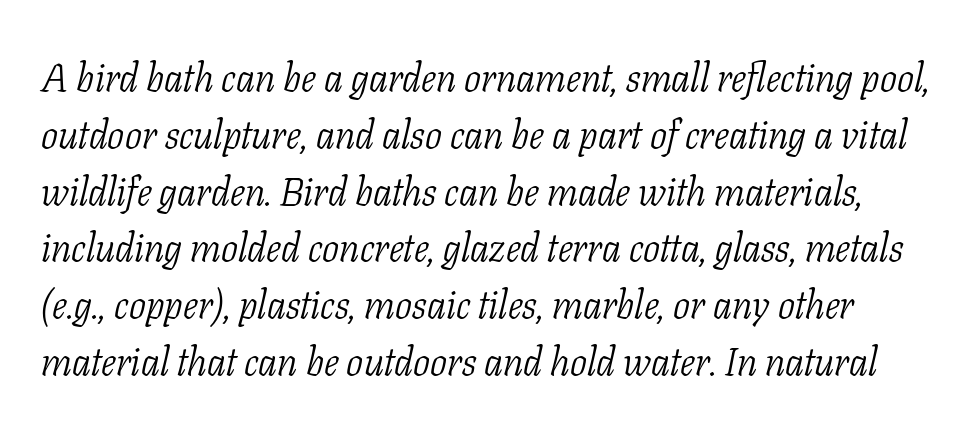
The letters look calm and open, with moderate or lighter stems. Anything drawn beneath the words? Only blank space. Characters are canted at an angle relative to the baseline's perpendicular. The rendering uses a moderate line-height, typical for paragraphs. Note: serifs present on the glyphs. Think of a printed novel: that variable character pitch is what you see here.
